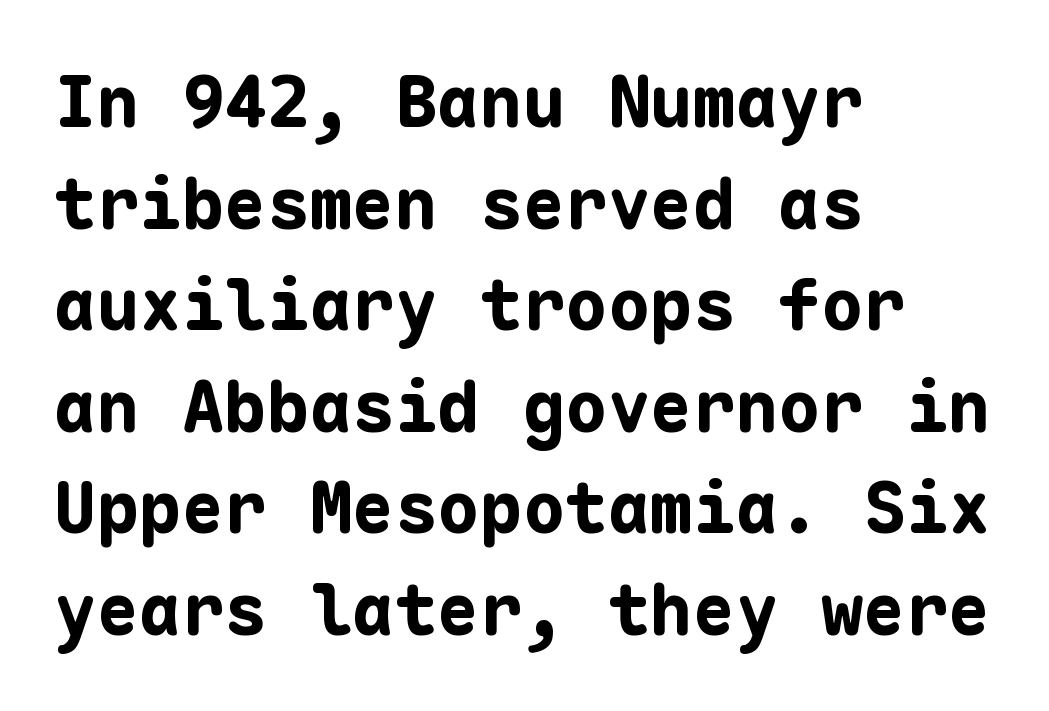
Compared with typical paragraphs, the rows here are spaced about the same. This is the regular roman posture of the typeface. The strip under each line holds only bare page. Type style note: lacks serifs. The passage shown is typed in a monospace face where columns stay perfectly aligned. Summary of weight: heavy, a full bold.
